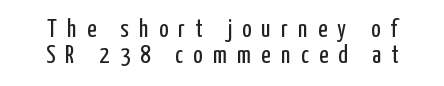
The image shows 25 px text type, upright; set tight line spacing (1.03x), unusually wide letter spacing (+0.41 em), not underlined.
